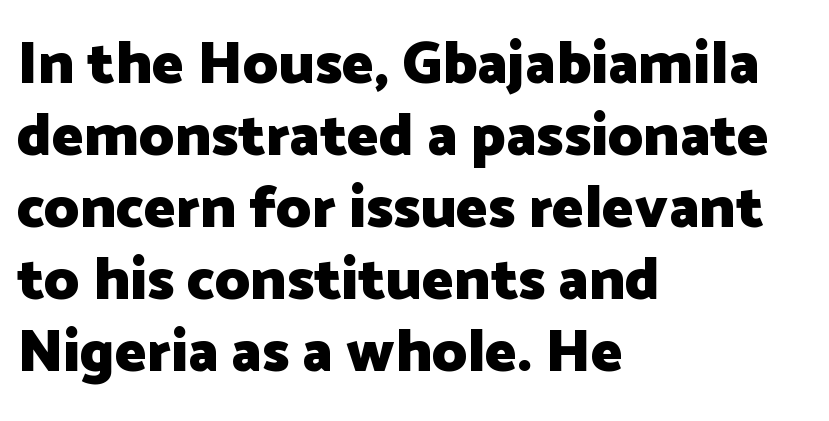
{"serif": "no", "italic": "no", "bold": "yes", "weight": "heavy", "width": "normal", "stroke_contrast": "low", "x_height": "medium", "monospaced": "no", "underline": "no", "align": "left", "line_spacing_ratio": 1.2, "letter_spacing": "normal", "letter_spacing_em": 0.0, "glyph_px": 60}
